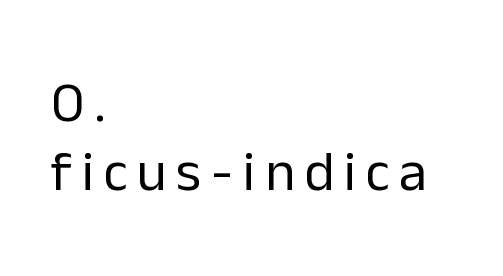
The typography opts for an upright posture over an oblique one. Is the stroke heavy? The answer is a plain regular-or-lighter. Underline: absent. Nothing sits at the stroke ends, so this counts as sans-serif. Left-aligned paragraph, ragged on the right. Looks like regular typesetting: each glyph gets only the width it needs.
